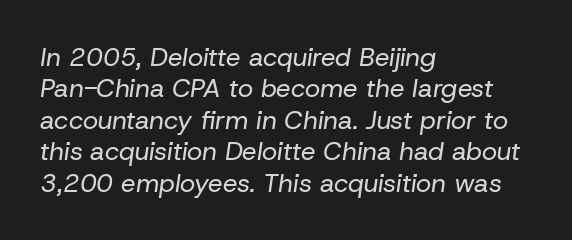
{"italic": "yes", "lean": "right", "slant_degrees": 8, "bold": "no", "underline": "no", "align": "left", "line_spacing_ratio": 1.21, "letter_spacing": "normal", "letter_spacing_em": 0.0, "glyph_px": 26}
